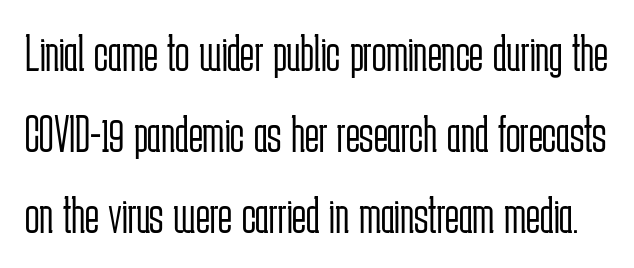
The image shows 53 px light, condensed sans-serif type, upright; set normal line spacing (1.53x), normal letter spacing, not underlined; low stroke contrast and a medium x-height.
